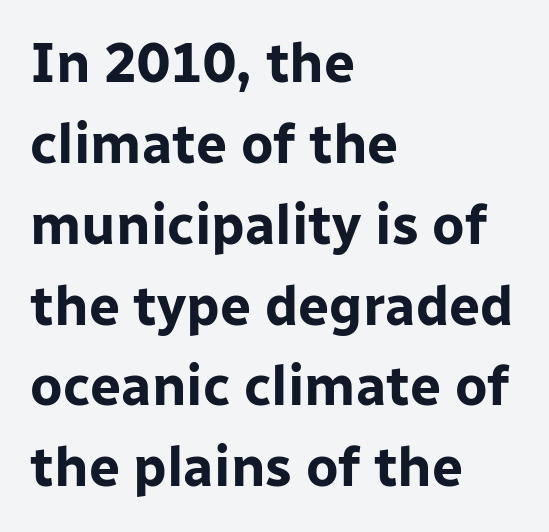
{"serif": "no", "italic": "no", "bold": "yes", "weight": "bold", "width": "normal", "stroke_contrast": "low", "x_height": "medium", "monospaced": "no", "underline": "no", "align": "left", "line_spacing": "normal", "line_spacing_ratio": 1.47, "letter_spacing": "normal", "letter_spacing_em": 0.0, "glyph_px": 55}
